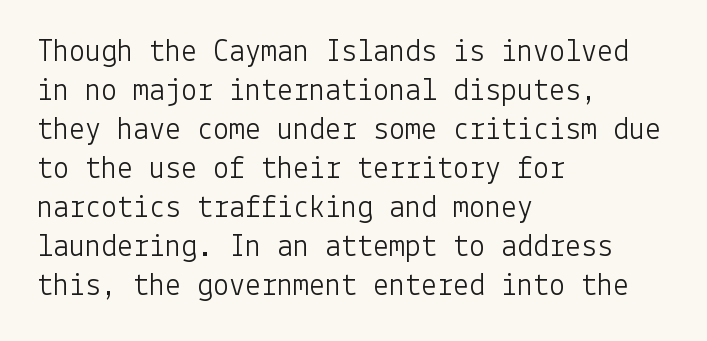
Q: Is the text bold? A: No.
Q: Is the text italic (slanted)? A: No, it is upright.
Q: Is the typeface a serif or a sans-serif typeface? A: Sans-serif.
Q: Is the text underlined? A: No.
Q: How is the paragraph aligned? A: Left-aligned.
Q: Is the spacing between letters normal or unusually wide? A: Normal.
Q: Width (condensed, normal, or wide)? A: Normal.
Q: Stroke contrast? A: Low.
Q: x-height? A: Medium.
